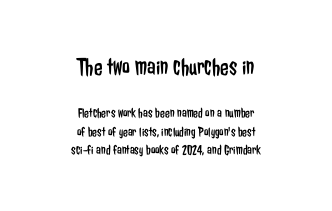
The image shows 25 px text type, upright; set centered, normal line spacing (1.33x), normal letter spacing, not underlined; the first (top) block is 1.79x larger.
